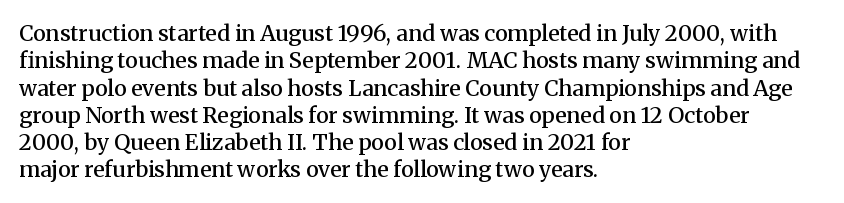
Q: Is the text bold? A: Semi-bold.
Q: Is the text italic (slanted)? A: No, it is upright.
Q: Is the text underlined? A: No.
Q: How is the paragraph aligned? A: Left-aligned.
Q: Is the spacing between letters normal or unusually wide? A: Normal.
